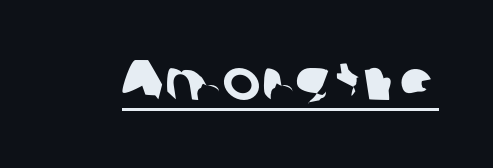
Think of a printed novel: that variable character pitch is what you see here. The glyphs in this specimen are sans serif. Like a heading marked for emphasis, these lines bear an underscore. Observe the ordinary spacing: letters are neighbours, not strangers.
